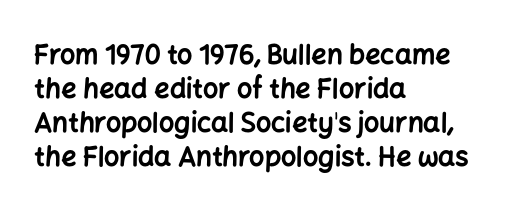
Q: Is the text bold? A: Yes.
Q: Is the text italic (slanted)? A: No, it is upright.
Q: Is the text underlined? A: No.
Q: How is the paragraph aligned? A: Left-aligned.
Q: Is the spacing between letters normal or unusually wide? A: Normal.
Q: Is the spacing between lines tight, normal or loose? A: Normal.
